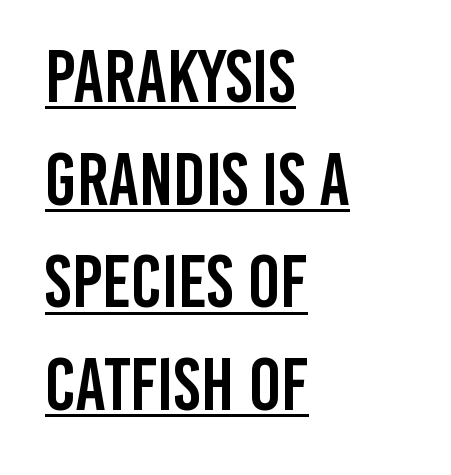
The image shows 75 px condensed sans-serif type, upright; set left-aligned, normal line spacing (1.37x), normal letter spacing, underlined; low stroke contrast and a large x-height.
